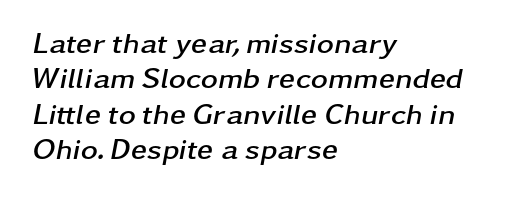
The letters advance in unequal steps, a hallmark of proportional type. Type without underlining. The lines are quadded left. Typographic density is high because the face is bold.
